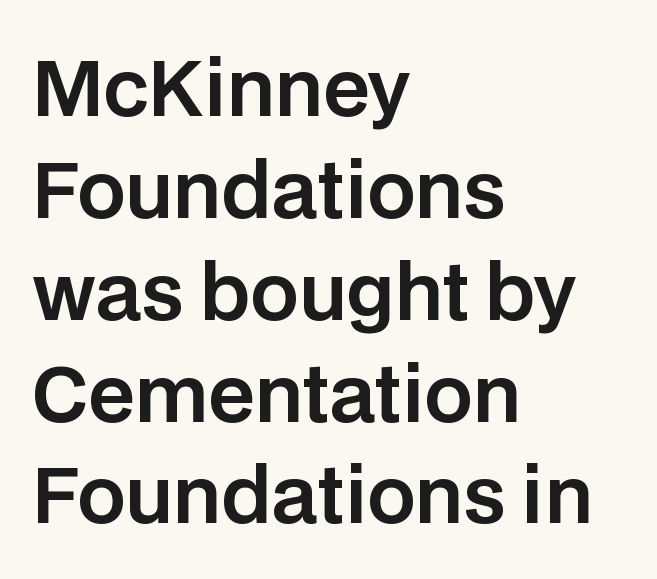
Q: Is the text italic (slanted)? A: No, it is upright.
Q: Is the typeface a serif or a sans-serif typeface? A: Sans-serif.
Q: Is the text underlined? A: No.
Q: How is the paragraph aligned? A: Left-aligned.
Q: Is the spacing between letters normal or unusually wide? A: Normal.
Q: Is the spacing between lines tight, normal or loose? A: Normal.
Q: Width (condensed, normal, or wide)? A: Normal.
Q: Stroke contrast? A: Low.
Q: x-height? A: Large.
Q: Monospaced? A: No.
